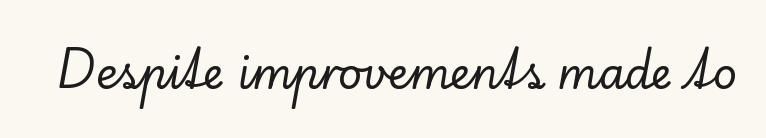
The rendering shows small feet on the letterforms — a serif design. Any mark beneath the type? The region is blank. The passage shown is typed in a proportional face where columns would drift.
